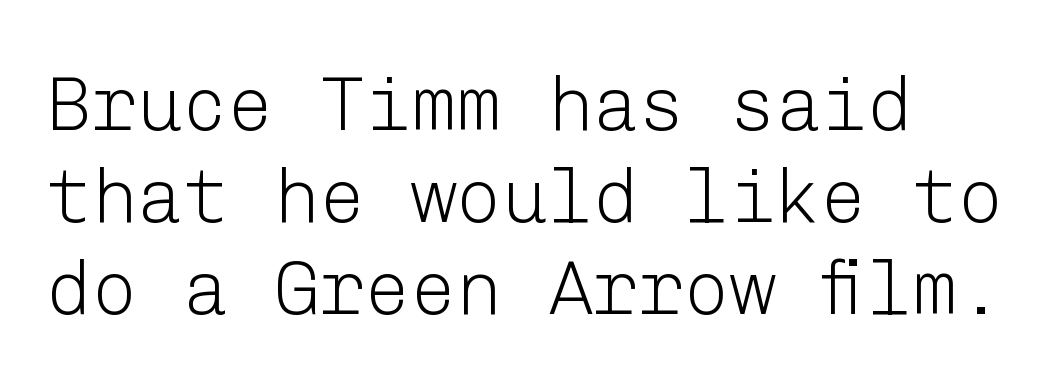
{"serif": "no", "italic": "no", "bold": "no", "weight": "light", "width": "normal", "stroke_contrast": "low", "x_height": "medium", "underline": "no", "line_spacing_ratio": 1.21, "letter_spacing": "normal", "letter_spacing_em": 0.0, "glyph_px": 76}
